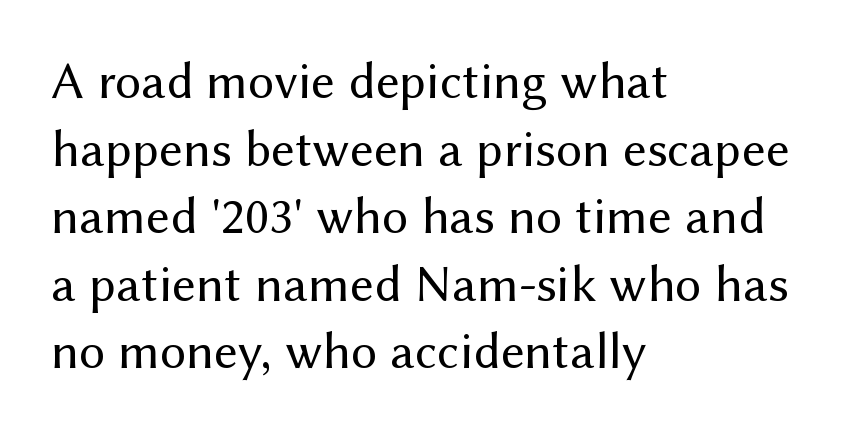
{"serif": "no", "italic": "no", "bold": "no", "weight": "regular", "width": "normal", "stroke_contrast": "medium", "x_height": "medium", "monospaced": "no", "underline": "no", "align": "left", "line_spacing": "normal", "line_spacing_ratio": 1.3, "letter_spacing": "normal", "letter_spacing_em": 0.0, "glyph_px": 52}
